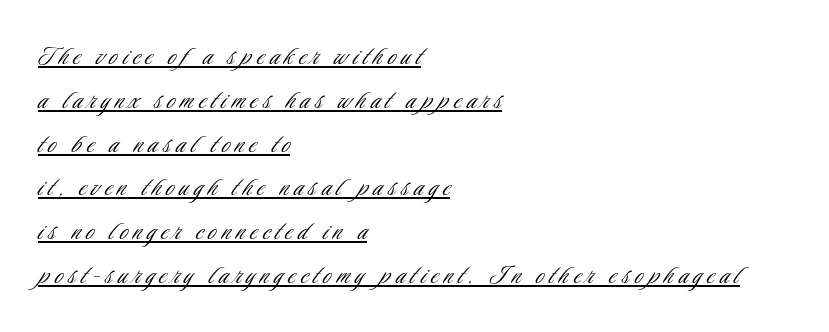
{"serif": "no", "bold": "no", "weight": "light", "width": "condensed", "stroke_contrast": "low", "x_height": "small", "monospaced": "no", "underline": "yes", "align": "left", "line_spacing": "normal", "line_spacing_ratio": 1.46, "glyph_px": 30}
